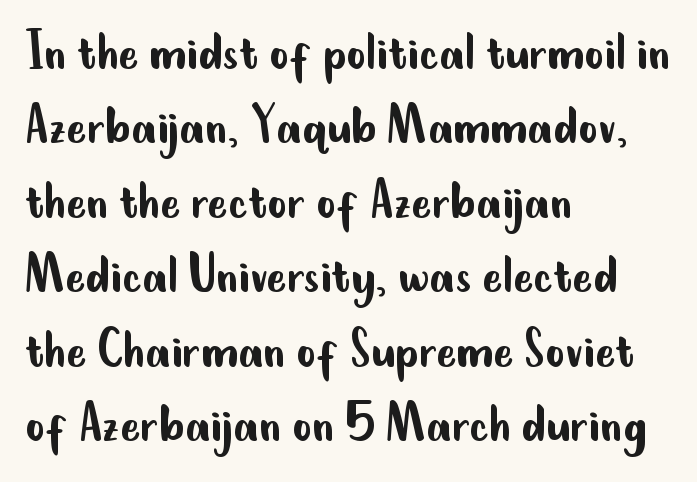
{"serif": "no", "italic": "no", "bold": "no", "weight": "regular", "width": "condensed", "stroke_contrast": "low", "x_height": "small", "monospaced": "no", "underline": "no", "align": "left", "line_spacing_ratio": 1.24, "letter_spacing": "normal", "letter_spacing_em": 0.0, "glyph_px": 60}
